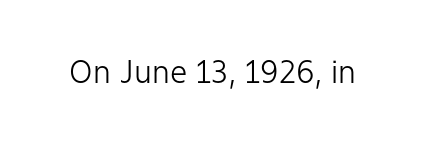
Q: Is the text bold? A: No.
Q: Is the text italic (slanted)? A: No, it is upright.
Q: Is the typeface a serif or a sans-serif typeface? A: Sans-serif.
Q: Is the text underlined? A: No.
Q: Is the spacing between letters normal or unusually wide? A: Normal.
Q: Width (condensed, normal, or wide)? A: Normal.
Q: Stroke contrast? A: Low.
Q: x-height? A: Medium.
Q: Monospaced? A: No.
